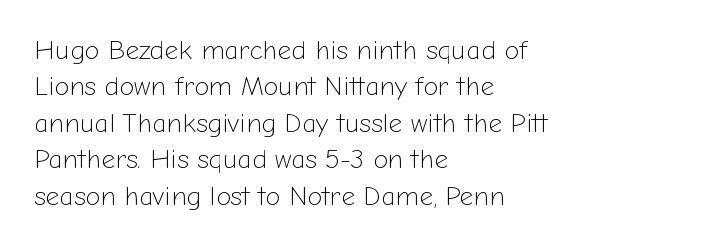
Upright lettering throughout. Reading down the column, the eye jumps a familiar distance to each next line. The typesetting does not lean heavy: it is not bold. Horizontal alignment here is leftward, the default for most running prose. The space directly below the letters is spotless. Glyph-to-glyph distance matches everyday printed text.
